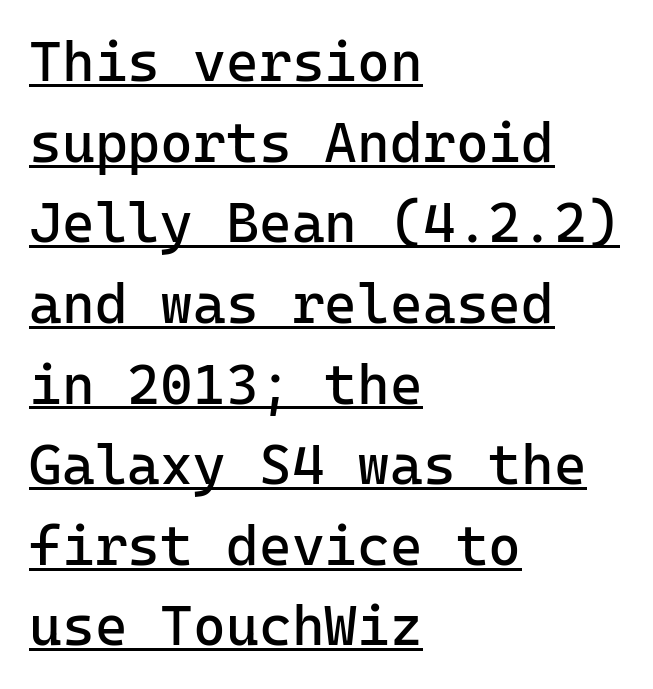
{"serif": "no", "italic": "no", "bold": "no", "weight": "regular", "width": "normal", "stroke_contrast": "low", "x_height": "medium", "monospaced": "yes", "underline": "yes", "align": "left", "line_spacing": "normal", "line_spacing_ratio": 1.44, "letter_spacing": "normal", "letter_spacing_em": 0.0, "glyph_px": 56}
